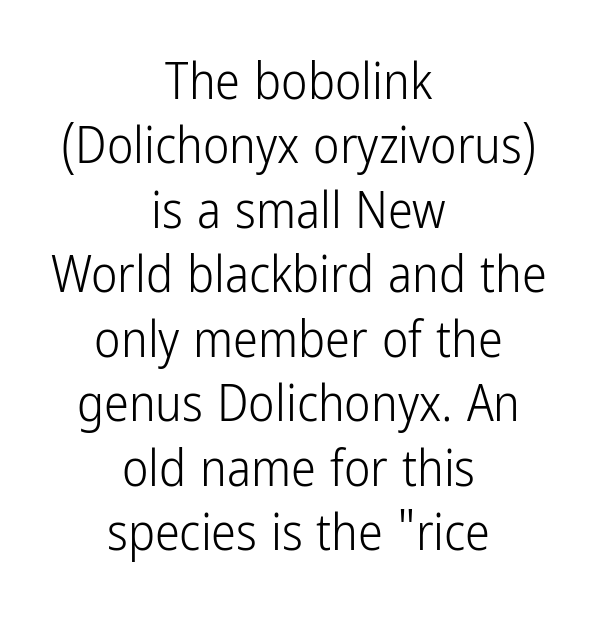
{"serif": "no", "italic": "no", "bold": "no", "weight": "light", "width": "condensed", "stroke_contrast": "low", "x_height": "medium", "monospaced": "no", "underline": "no", "align": "center", "line_spacing": "normal", "line_spacing_ratio": 1.29, "letter_spacing": "normal", "letter_spacing_em": 0.0, "glyph_px": 50}
